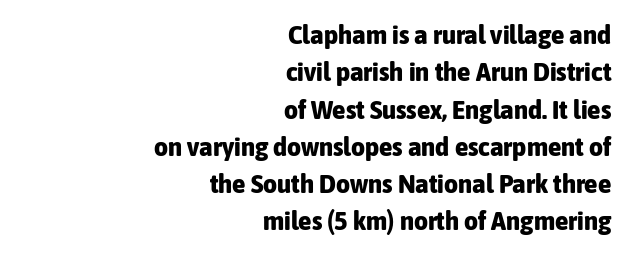
Q: Is the text bold? A: Yes.
Q: Is the text italic (slanted)? A: No, it is upright.
Q: Is the text underlined? A: No.
Q: How is the paragraph aligned? A: Right-aligned.
Q: Is the spacing between letters normal or unusually wide? A: Normal.
Q: Is the spacing between lines tight, normal or loose? A: Normal.
